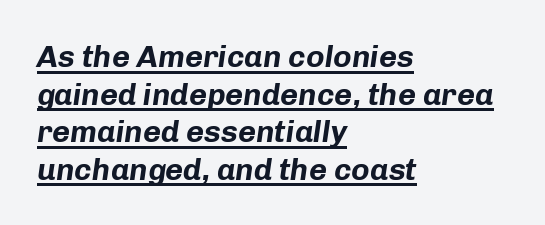
{"italic": "yes", "lean": "right", "slant_degrees": 8, "bold": "yes", "weight": "bold", "width": "normal", "stroke_contrast": "low", "x_height": "medium", "monospaced": "no", "underline": "yes", "align": "left", "line_spacing_ratio": 1.21, "letter_spacing": "normal", "letter_spacing_em": 0.0, "glyph_px": 31}
